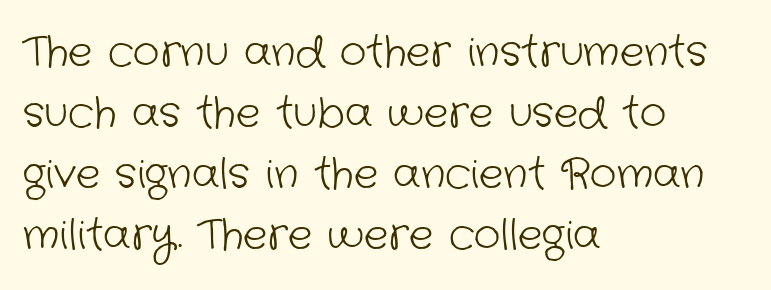
The area under the type is left untouched. The letters advance in unequal steps, a hallmark of proportional type. Leftover space on each line is placed entirely after the last word. Is this a sans? Yes — the strokes have no serifs. The weight would be labelled regular, book, light, or lighter still.
